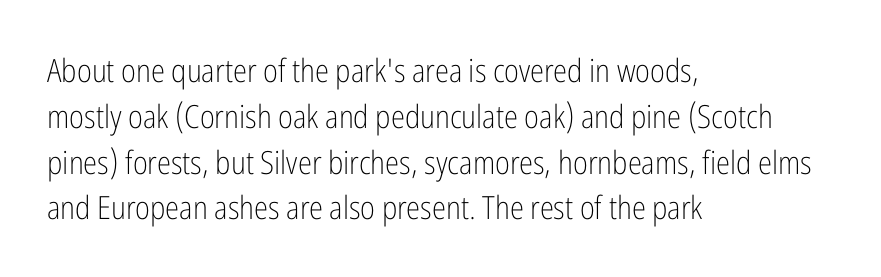
{"serif": "no", "italic": "no", "bold": "no", "weight": "light", "width": "condensed", "stroke_contrast": "low", "x_height": "medium", "monospaced": "no", "underline": "no", "align": "left", "line_spacing": "normal", "line_spacing_ratio": 1.43, "letter_spacing": "normal", "letter_spacing_em": 0.0, "glyph_px": 32}
